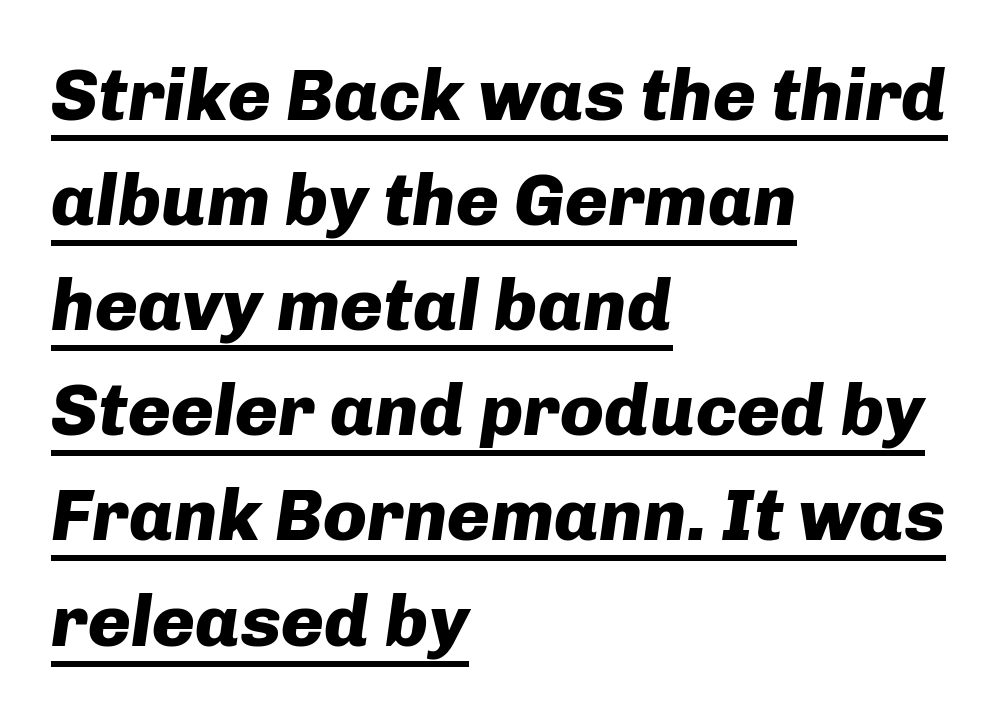
{"italic": "yes", "lean": "right", "slant_degrees": 8, "bold": "yes", "weight": "heavy", "width": "normal", "stroke_contrast": "low", "x_height": "medium", "monospaced": "no", "underline": "yes", "align": "left", "line_spacing": "normal", "line_spacing_ratio": 1.44, "letter_spacing": "normal", "letter_spacing_em": 0.0, "glyph_px": 73}
